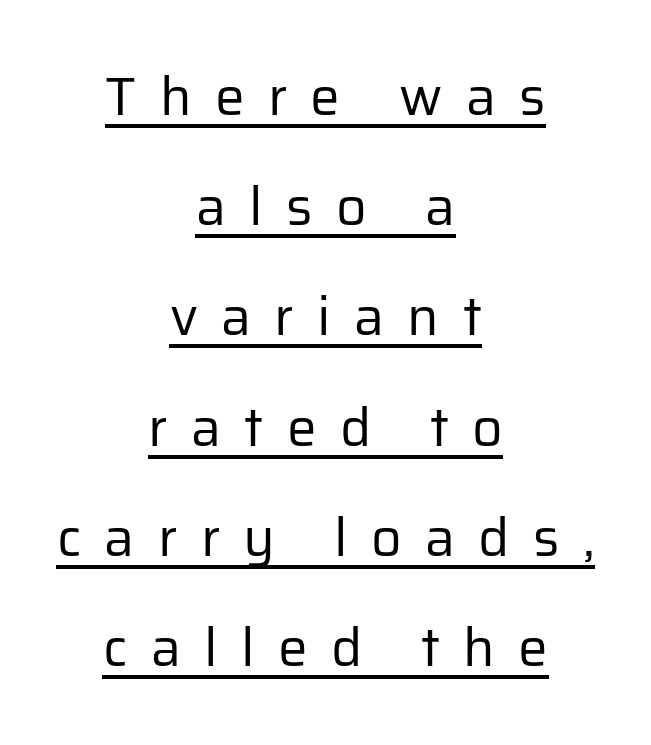
The image shows 53 px regular-weight sans-serif type, upright; set centered, loose line spacing (2.08x), unusually wide letter spacing (+0.44 em), underlined; low stroke contrast and a medium x-height.
